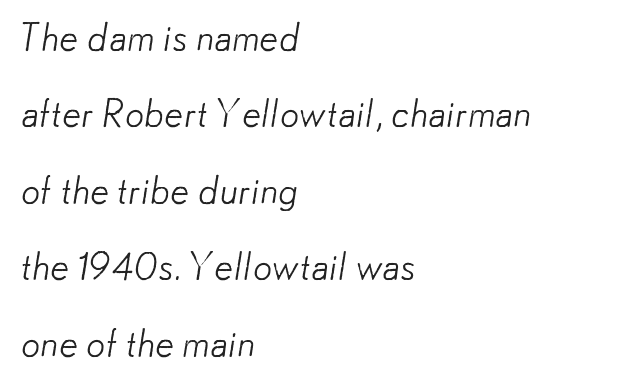
The lines are spread far apart with generous leading. No chunkiness to these letters — they're not bold. The paragraph shown leans on its left margin. The gap between lines stays unmarked. A sans-serif font was chosen for this passage.
